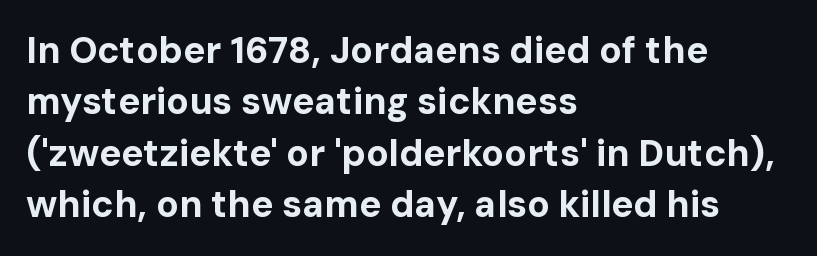
Q: Is the text bold? A: Yes.
Q: Is the text italic (slanted)? A: No, it is upright.
Q: Is the typeface a serif or a sans-serif typeface? A: Sans-serif.
Q: Is the text underlined? A: No.
Q: How is the paragraph aligned? A: Left-aligned.
Q: Is the spacing between letters normal or unusually wide? A: Normal.
Q: Is the spacing between lines tight, normal or loose? A: Normal.
Q: Width (condensed, normal, or wide)? A: Normal.
Q: Stroke contrast? A: Low.
Q: x-height? A: Medium.
Q: Monospaced? A: No.
